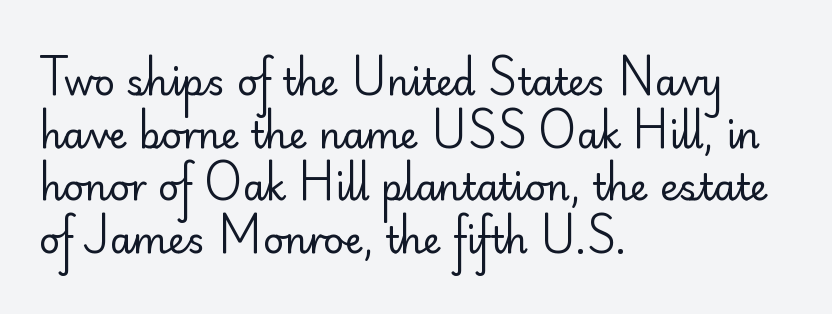
The font family rendered here belongs to the sans-serif group. Bare-footed words on every line. Bold? No — there's no thickening of the strokes. You could not count columns in this text — the font is proportionally spaced. The compositor pushed each line to the left boundary. Regular leading.
